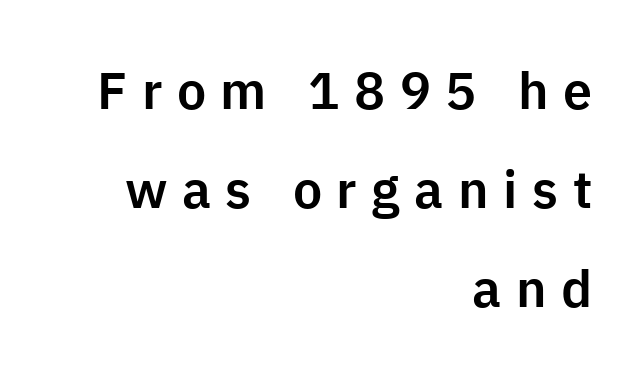
Tall strokes in this sample are plumb rather than angled. Tracking here is generous; glyphs stand well apart from one another. Every row of glyphs terminates at an identical x-position on the right. Spacing verdict: proportional, widths tailored to each character. This rendering features lettering with no underline. The rendering uses a large line-height, opening up the rows.
